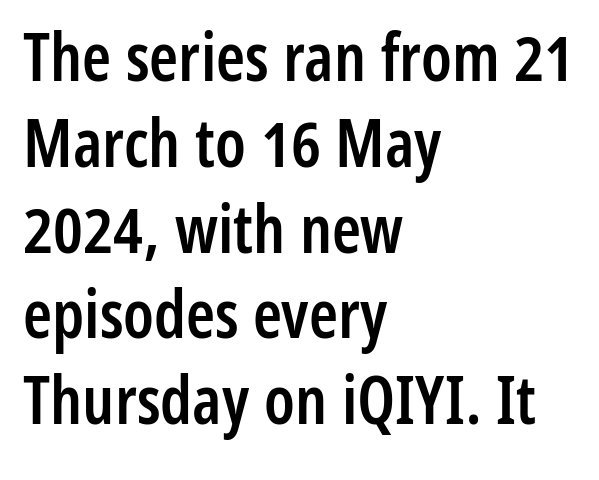
A typesetter would label this face a sans. Each new line begins a customary step beneath the previous one. The font is running at a semibold setting, under full bold. In CSS terms this would be text-align: left. Words float on clear page, feet unadorned. It's the straight-up-and-down kind of type.
